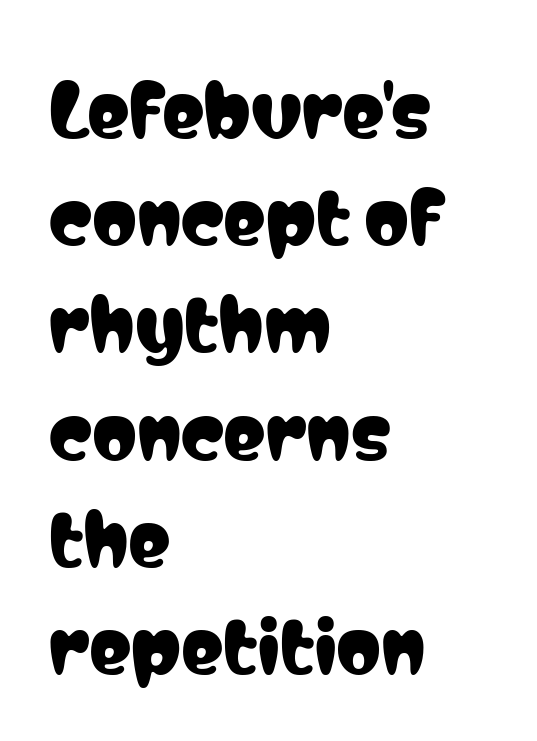
Q: Is the text italic (slanted)? A: No, it is upright.
Q: Is the typeface a serif or a sans-serif typeface? A: Sans-serif.
Q: Is the text underlined? A: No.
Q: How is the paragraph aligned? A: Left-aligned.
Q: Is the spacing between letters normal or unusually wide? A: Normal.
Q: Is the spacing between lines tight, normal or loose? A: Normal.
Q: Width (condensed, normal, or wide)? A: Condensed.
Q: Stroke contrast? A: Low.
Q: x-height? A: Medium.
Q: Monospaced? A: No.
